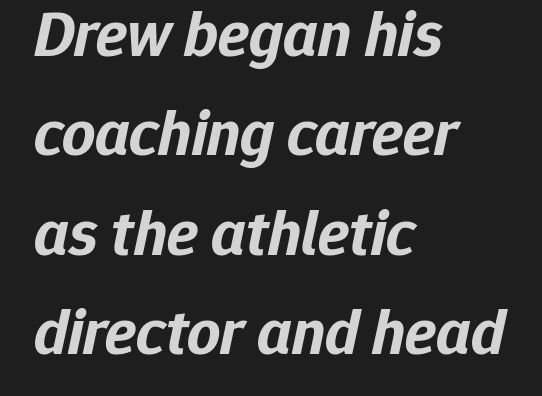
Typographic density is high because the face is bold. Whoever set this chose a conventional vertical rhythm. These lines were composed using italics. Descenders are the only things crossing below the line. Between one letter and the next there's only the usual sliver of space.
